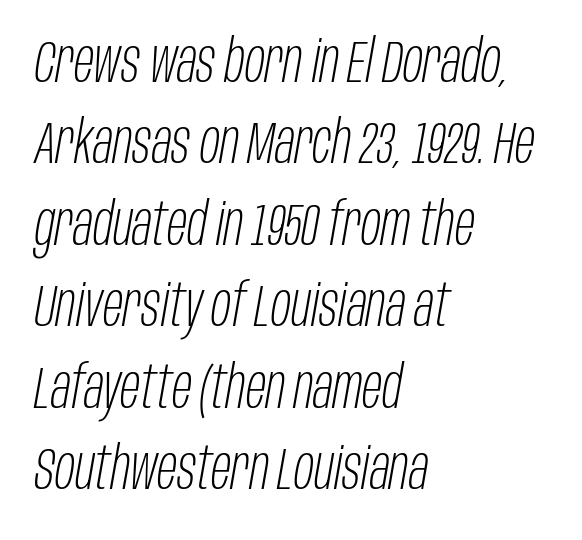
The typeface has the unassuming heft of standard copy or less. Baseline-to-baseline distance is the conventional proportion of letter height. This rendering uses left alignment, leaving the right contour irregular. A bare baseline throughout the passage.
